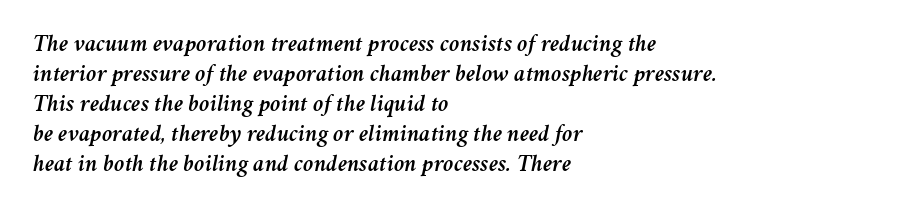
The image shows 24 px text type, italic (leaning right); set left-aligned, normal line spacing (1.25x), normal letter spacing, not underlined.
